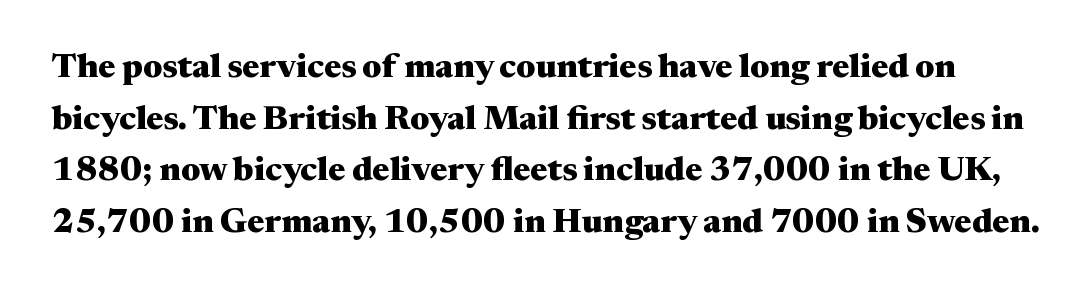
{"serif": "yes", "italic": "no", "bold": "yes", "weight": "heavy", "width": "wide", "stroke_contrast": "medium", "x_height": "medium", "monospaced": "no", "underline": "no", "line_spacing": "normal", "line_spacing_ratio": 1.52, "letter_spacing": "normal", "letter_spacing_em": 0.0, "glyph_px": 34}
